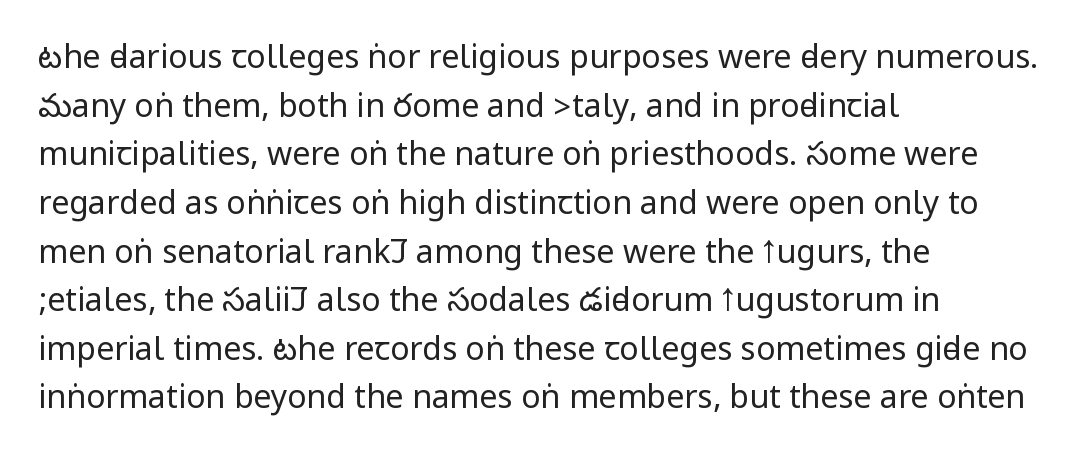
The image shows 32 px regular-weight, condensed sans-serif type, upright; set left-aligned, normal line spacing (1.52x), normal letter spacing, not underlined; low stroke contrast.
